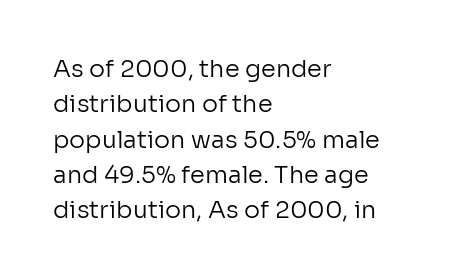
Tracking value appears to be zero — textbook default spacing. Posture: straight, roman, zero tilt. Leftover space on each line is placed entirely after the last word. This is not heavy type; no bold has been used.
